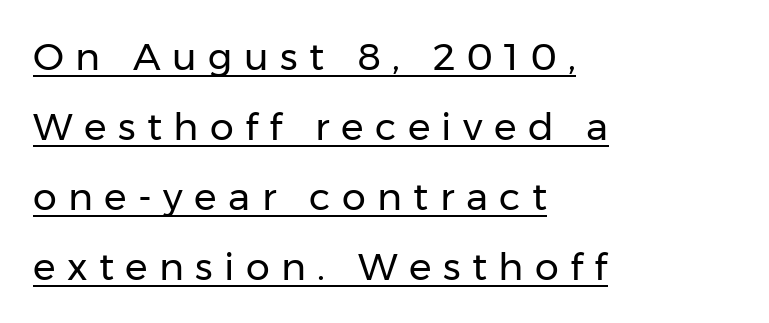
{"serif": "no", "italic": "no", "bold": "no", "weight": "regular", "width": "normal", "stroke_contrast": "low", "x_height": "medium", "monospaced": "no", "underline": "yes", "align": "left", "line_spacing_ratio": 1.84, "letter_spacing": "wide", "letter_spacing_em": 0.3, "glyph_px": 38}
